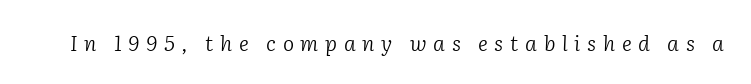
Q: Is the text bold? A: No.
Q: Is the text italic (slanted)? A: Yes, it leans right by about 2 degrees.
Q: Is the text underlined? A: No.
Q: Is the spacing between letters normal or unusually wide? A: Unusually wide.
